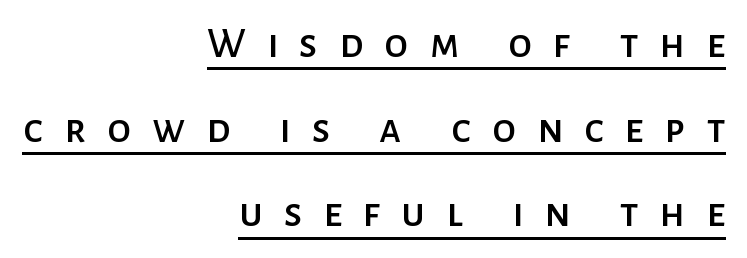
How are the letters spaced? Widely, with obvious added tracking. One-word summary of the alignment: right. Loosely led — the rows are spread out. Looks like regular typesetting: each glyph gets only the width it needs. The font family rendered here belongs to the sans-serif group. Has an underline been added? It has.
